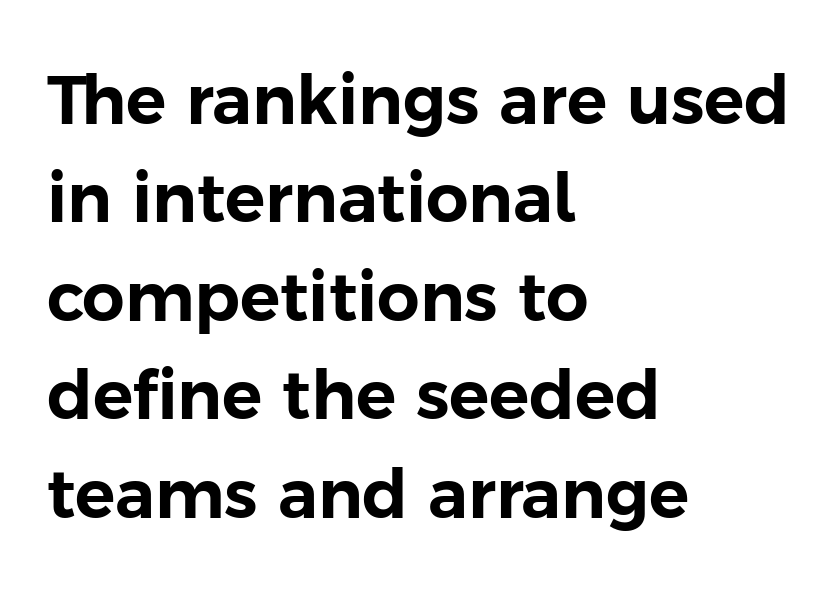
The image shows 67 px sans-serif type, upright; set left-aligned, normal line spacing (1.47x), normal letter spacing, not underlined; low stroke contrast and a medium x-height.
